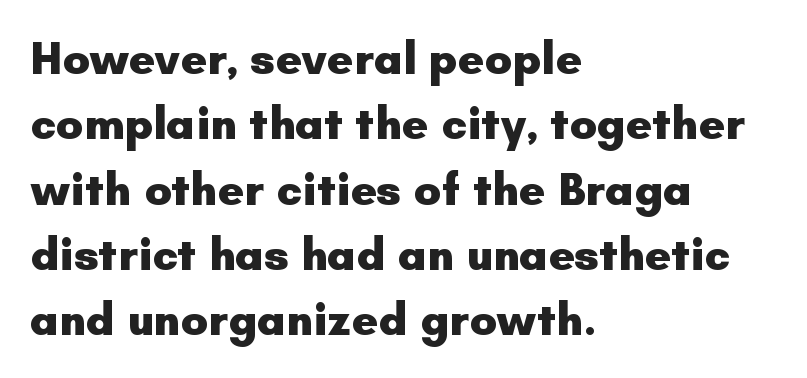
The tracking reads as untouched default to a designer's eye. Posture: straight, roman, zero tilt. A typesetter would call this leading conventional body-copy spacing. One-word summary of the alignment: left.
